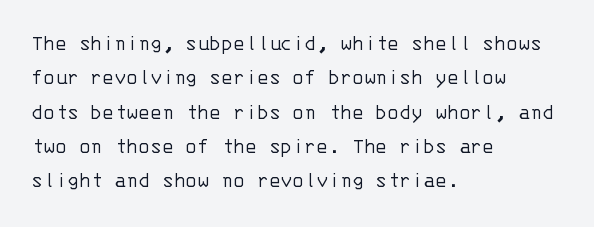
The specimen reads as upright at a glance. Is the stroke heavy? The answer is a plain regular-or-lighter. Clear beneath every line of the passage. Notice how descenders clear the ascenders below comfortably — that's standard leading.
